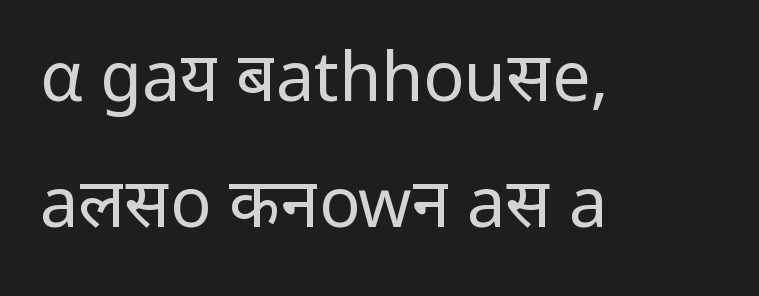
{"serif": "no", "italic": "no", "bold": "no", "weight": "regular", "width": "normal", "stroke_contrast": "low", "x_height": "medium", "monospaced": "no", "underline": "no", "align": "left", "line_spacing_ratio": 1.86, "letter_spacing": "normal", "letter_spacing_em": 0.0, "glyph_px": 68}
